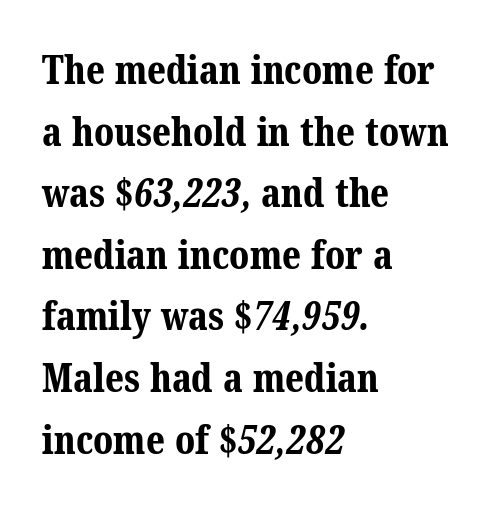
The image shows 39 px bold serif type; set left-aligned, normal line spacing (1.58x), normal letter spacing, not underlined; medium stroke contrast and a medium x-height.
